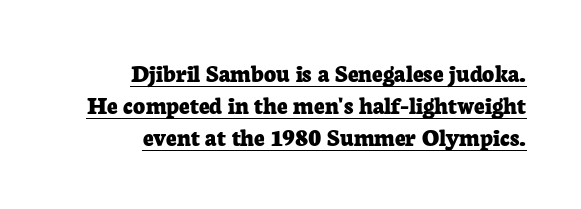
Unlike italic type, these characters show no tilt at all. The rag falls on the left side of this text block. Emphasis is given by a line drawn under the lettering. Students, this is bold: see how much ink each stroke carries. Spacing between characters is what you'd get straight out of the box.
